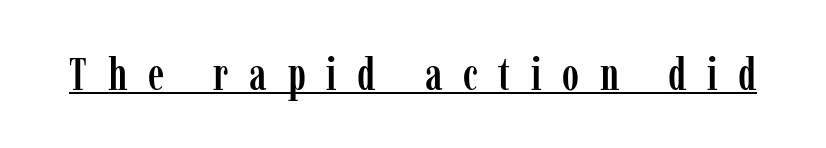
Compared with undecorated copy, this sample adds a rule below the words. A roman cut, with each character standing at attention. This sample uses expanded letter spacing, leaving extra air between glyphs. This sample uses a serif face.
